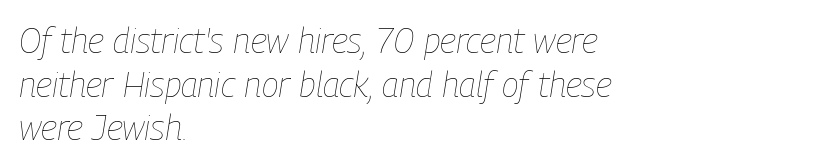
The image shows 35 px thin, condensed type, italic (leaning right); set left-aligned, normal line spacing (1.25x), normal letter spacing, not underlined; low stroke contrast and a medium x-height.
